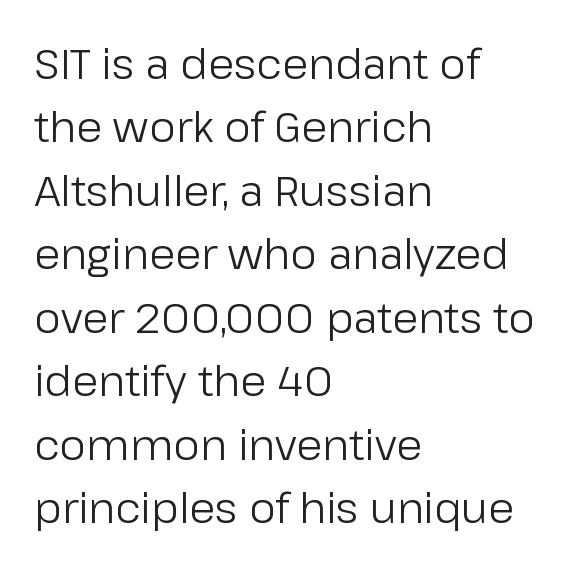
The image shows 42 px regular-weight sans-serif type, upright; set left-aligned, normal line spacing (1.51x), normal letter spacing, not underlined; low stroke contrast and a medium x-height.
